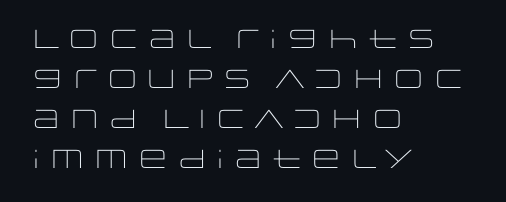
Q: Is the text bold? A: No.
Q: Is the text italic (slanted)? A: No, it is upright.
Q: Is the text underlined? A: No.
Q: How is the paragraph aligned? A: Left-aligned.
Q: Is the spacing between letters normal or unusually wide? A: Normal.
Q: Is the spacing between lines tight, normal or loose? A: Normal.
